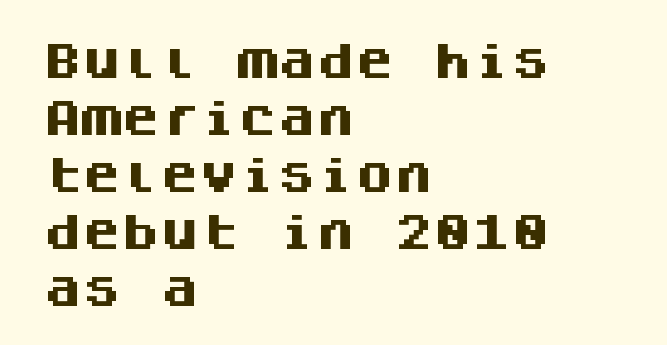
The image shows 39 px heavy sans-serif type, upright, monospaced; set left-aligned, normal line spacing (1.46x), normal letter spacing, not underlined; medium stroke contrast and a large x-height.
